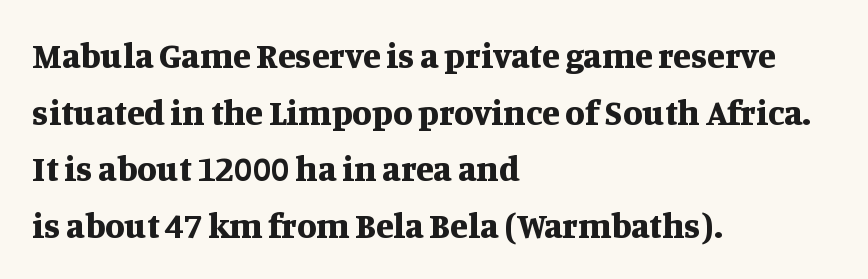
{"serif": "yes", "italic": "no", "bold": "yes", "weight": "bold", "width": "normal", "stroke_contrast": "medium", "x_height": "large", "monospaced": "no", "underline": "no", "align": "left", "line_spacing": "normal", "line_spacing_ratio": 1.57, "letter_spacing": "normal", "letter_spacing_em": 0.0, "glyph_px": 36}
